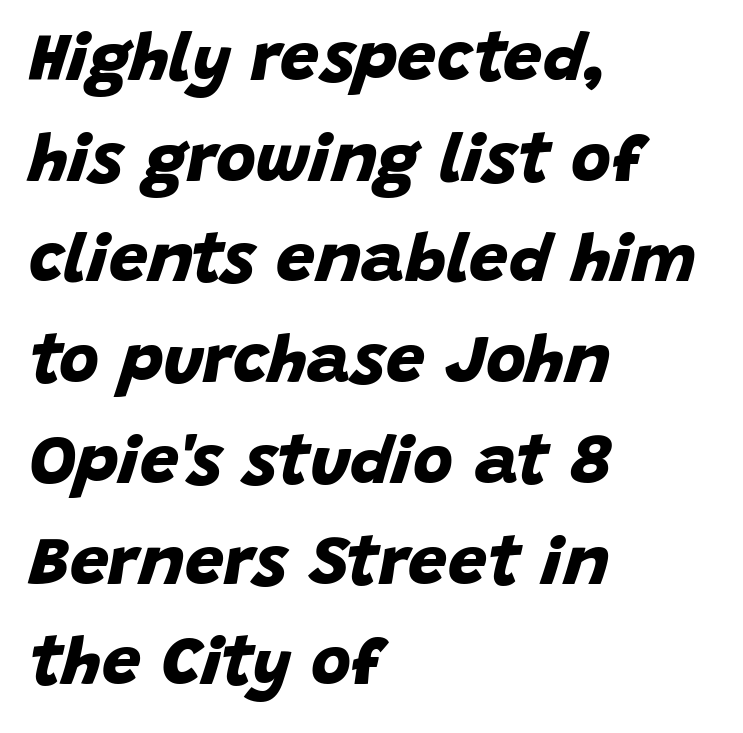
The image shows 69 px bold sans-serif type; set left-aligned, normal line spacing (1.46x), normal letter spacing, not underlined; low stroke contrast and a large x-height.
